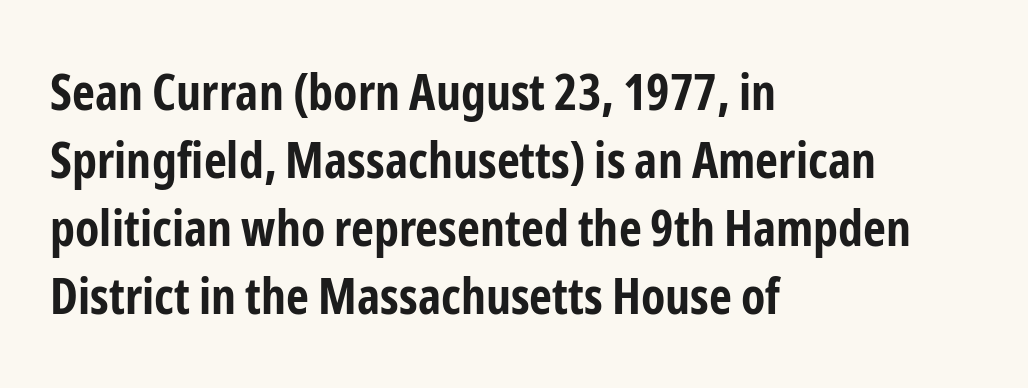
Q: Is the text bold? A: Yes.
Q: Is the text italic (slanted)? A: No, it is upright.
Q: Is the typeface a serif or a sans-serif typeface? A: Sans-serif.
Q: Is the text underlined? A: No.
Q: How is the paragraph aligned? A: Left-aligned.
Q: Is the spacing between letters normal or unusually wide? A: Normal.
Q: Is the spacing between lines tight, normal or loose? A: Normal.
Q: Width (condensed, normal, or wide)? A: Condensed.
Q: Stroke contrast? A: Low.
Q: x-height? A: Medium.
Q: Monospaced? A: No.
